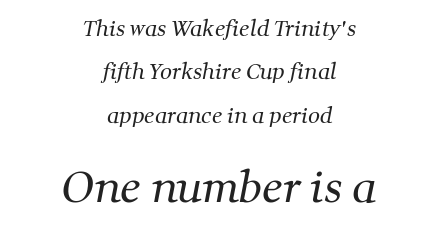
The image shows 42 px regular-weight serif type; set centered, loose line spacing (2.07x), normal letter spacing, not underlined; the second (bottom) block is 2.0x larger; medium stroke contrast and a medium x-height.
